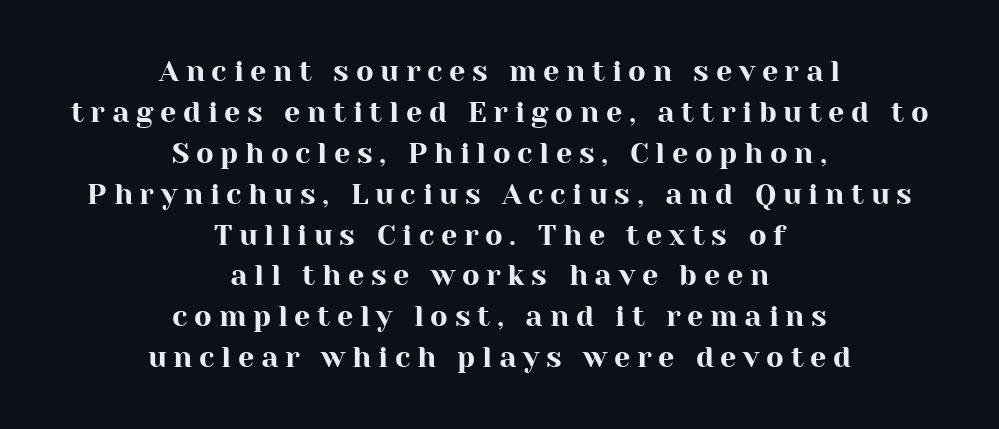
{"serif": "yes", "italic": "no", "width": "normal", "stroke_contrast": "high", "x_height": "medium", "monospaced": "no", "underline": "no", "align": "center", "line_spacing": "normal", "line_spacing_ratio": 1.41, "letter_spacing": "wide", "letter_spacing_em": 0.23, "glyph_px": 29}
